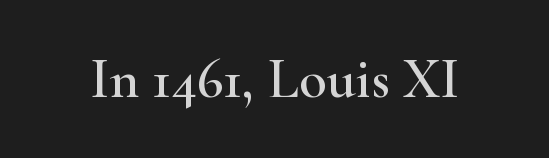
Q: Is the text italic (slanted)? A: No, it is upright.
Q: Is the typeface a serif or a sans-serif typeface? A: Serif.
Q: Is the text underlined? A: No.
Q: Is the spacing between letters normal or unusually wide? A: Normal.
Q: Width (condensed, normal, or wide)? A: Wide.
Q: Stroke contrast? A: High.
Q: x-height? A: Small.
Q: Monospaced? A: No.
